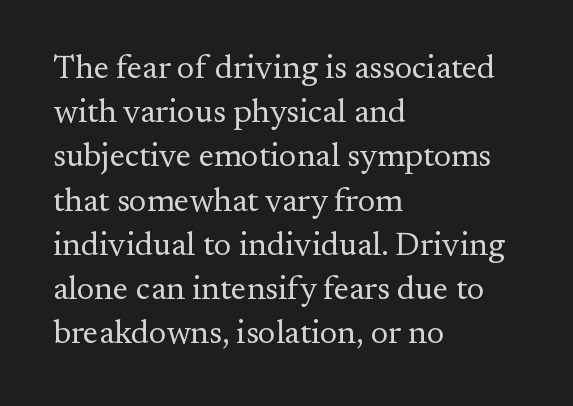
What stands out about the letter spacing? Nothing — it is the standard amount. You could not count columns in this text — the font is proportionally spaced. No heavy texture on the line: the type isn't bold. Line beginnings align vertically; line endings do not. A serif font was chosen for this passage.
